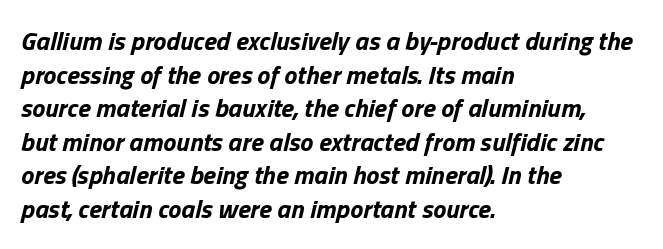
The image shows 26 px bold type, italic (leaning right); set left-aligned, normal line spacing (1.29x), normal letter spacing, not underlined.
